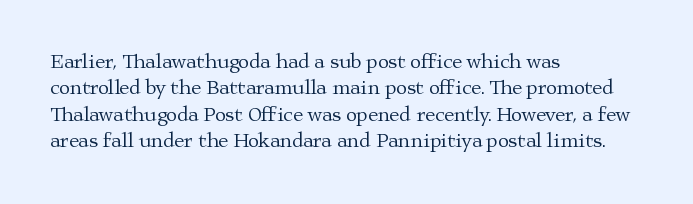
The image shows 20 px text type, upright; set left-aligned, normal line spacing (1.32x), normal letter spacing, not underlined.
